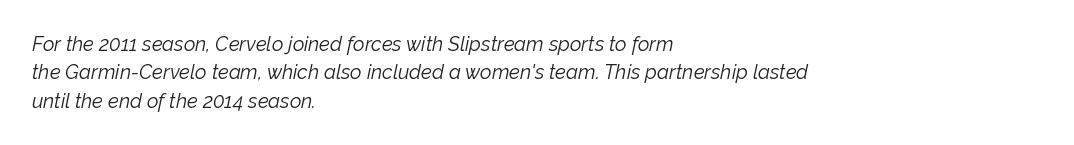
Q: Is the text bold? A: No.
Q: Is the text italic (slanted)? A: Yes, it leans right by about 12 degrees.
Q: Is the text underlined? A: No.
Q: How is the paragraph aligned? A: Left-aligned.
Q: Is the spacing between letters normal or unusually wide? A: Normal.
Q: Is the spacing between lines tight, normal or loose? A: Normal.
